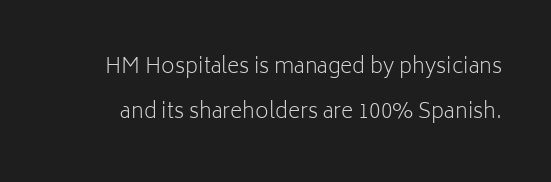
The image shows 21 px text type, upright; set loose line spacing (2.15x), normal letter spacing, not underlined.
